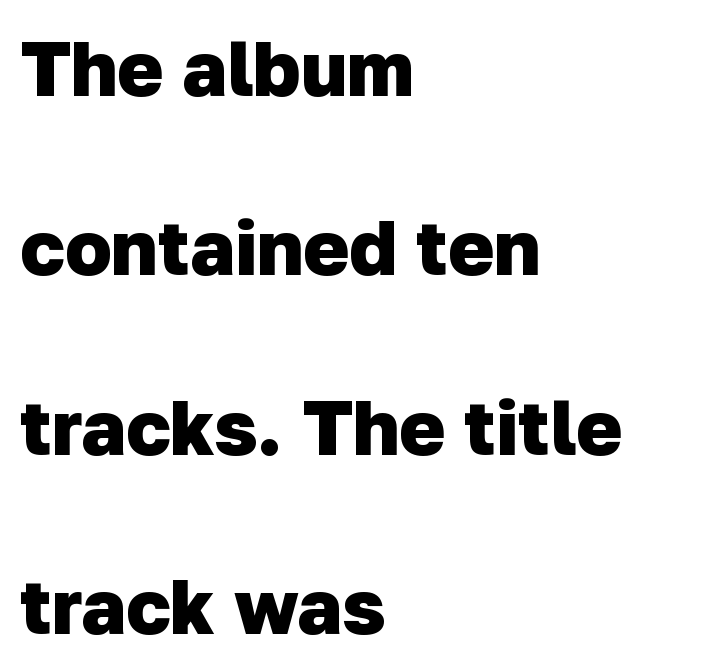
One-word summary of the alignment: left. Heavy-handed strokes throughout: this text is bold. Any mark beneath the type? The region is blank. Leading: increased. Classification — sans serif. Proportional: the letters do not fall into vertical columns.
